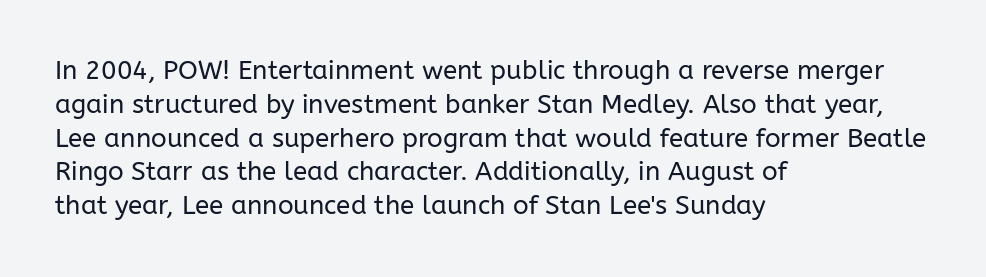
Descenders are the only things crossing below the line. Vertical strokes here are truly vertical. Compared with typical paragraphs, the rows here are spaced about the same. The setting favours the left margin, as ordinary paragraphs usually do.
